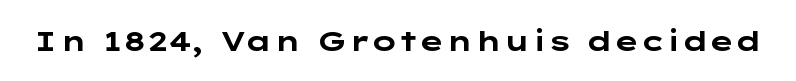
Look at the stroke-to-counter ratio: heavy, a bold. Unmarked baselines from the first word to the last. Regarding serifs, this sample does without them. If you drew a line through each stem, it would be perfectly vertical. These lines keep a tight, regular rhythm from letter to letter.
